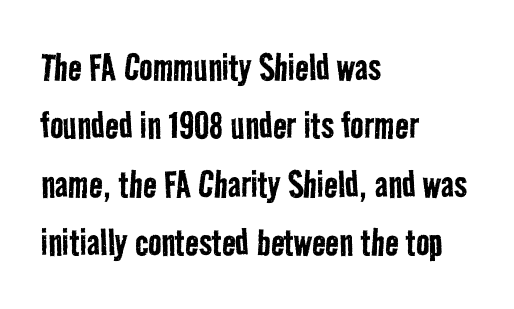
{"serif": "no", "bold": "no", "weight": "regular", "width": "condensed", "stroke_contrast": "low", "x_height": "medium", "monospaced": "no", "underline": "no", "align": "left", "line_spacing": "normal", "line_spacing_ratio": 1.3, "letter_spacing": "normal", "letter_spacing_em": 0.0, "glyph_px": 45}
